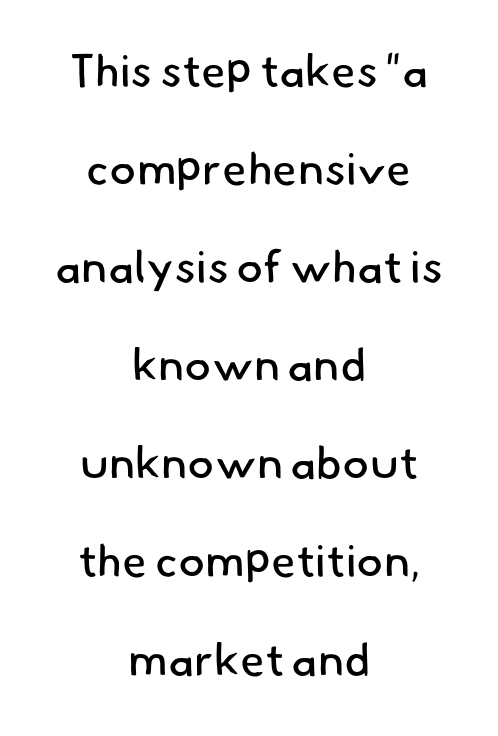
{"serif": "no", "bold": "no", "weight": "regular", "width": "normal", "stroke_contrast": "low", "x_height": "small", "monospaced": "no", "underline": "no", "align": "center", "line_spacing": "loose", "line_spacing_ratio": 2.18, "letter_spacing": "normal", "letter_spacing_em": 0.0, "glyph_px": 45}
